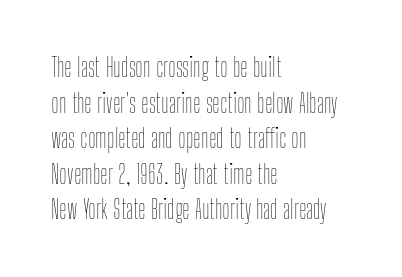
The image shows 26 px text type, upright; set left-aligned, normal line spacing (1.37x), normal letter spacing, not underlined.
